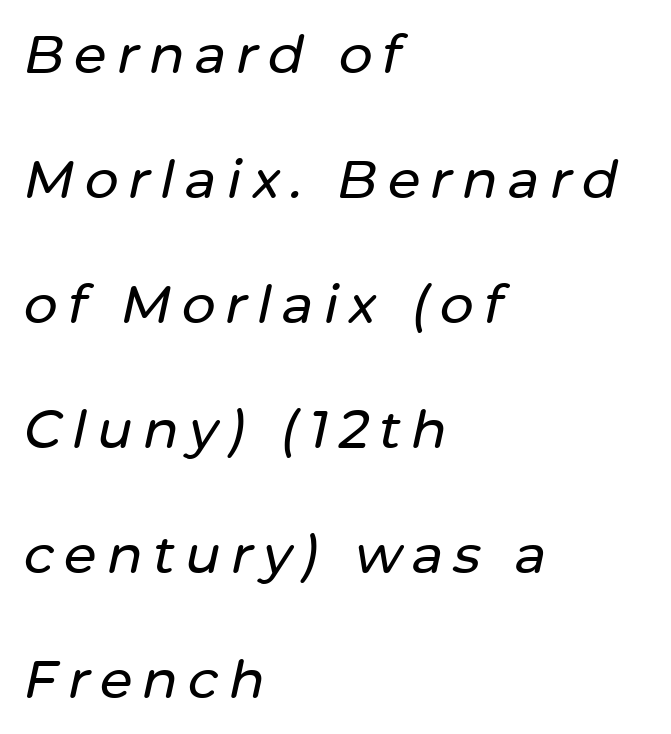
The image shows 53 px text type, italic (leaning right); set left-aligned, loose line spacing (2.36x), not underlined; low stroke contrast and a medium x-height.
